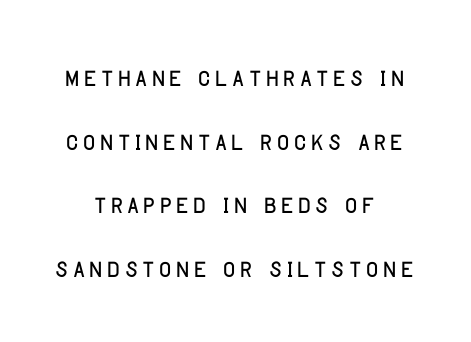
{"serif": "no", "italic": "no", "width": "condensed", "stroke_contrast": "low", "x_height": "large", "monospaced": "no", "underline": "no", "line_spacing_ratio": 1.87, "glyph_px": 34}
